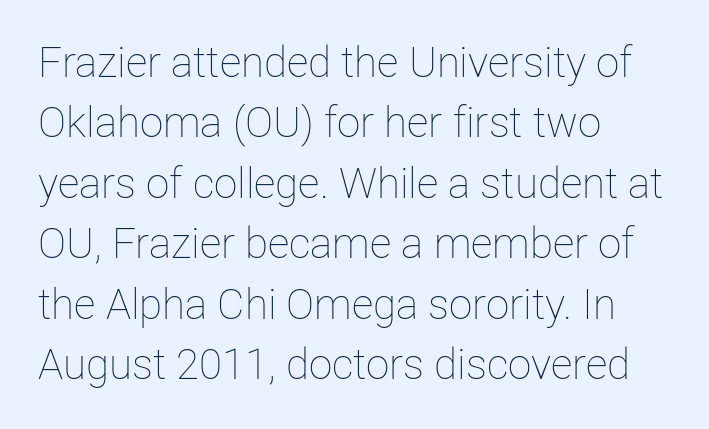
Looks like regular typesetting: each glyph gets only the width it needs. Evenly set lines give the paragraph a standard silhouette. Does extra space separate the letters? No, they use regular spacing. Ascenders rise straight up at ninety degrees. Compared with a centered layout, this one pins lines to the left instead.
